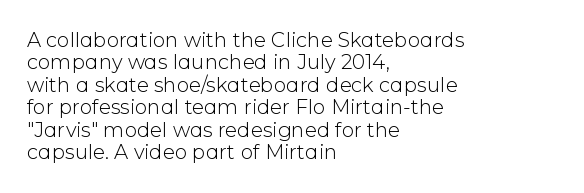
{"italic": "no", "bold": "no", "underline": "no", "align": "left", "line_spacing": "tight", "line_spacing_ratio": 1.12, "letter_spacing": "normal", "letter_spacing_em": 0.0, "glyph_px": 20}
